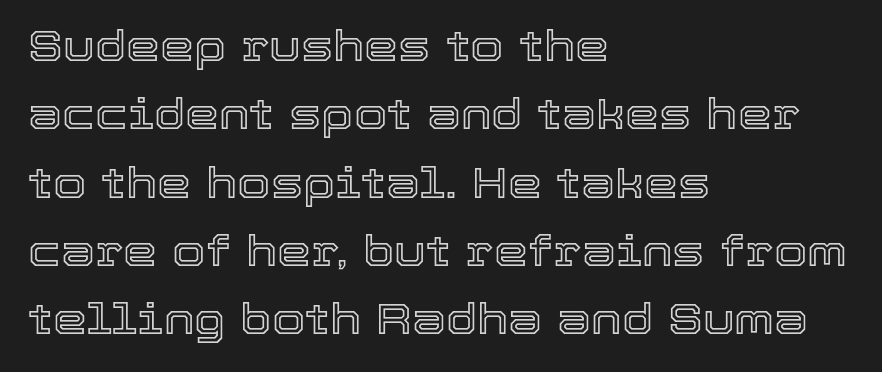
Line starts are locked; line ends wander. Nobody drew a line under any word here. The lines sit at an ordinary, default distance from one another. Each letter keeps its own natural width here, so spacing adapts to shape. Italic? Not at all — the glyphs are vertical. Words appear dense and cohesive because spacing is normal.
